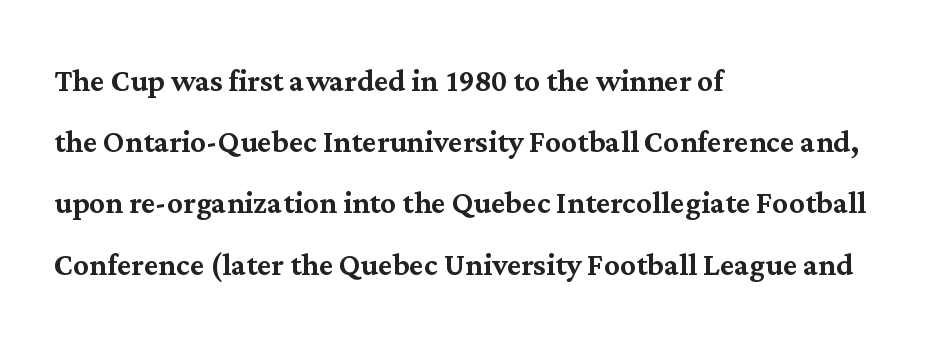
Q: Is the text italic (slanted)? A: No, it is upright.
Q: Is the typeface a serif or a sans-serif typeface? A: Serif.
Q: Is the text underlined? A: No.
Q: How is the paragraph aligned? A: Left-aligned.
Q: Is the spacing between letters normal or unusually wide? A: Normal.
Q: Is the spacing between lines tight, normal or loose? A: Normal.
Q: Width (condensed, normal, or wide)? A: Normal.
Q: Stroke contrast? A: Medium.
Q: x-height? A: Medium.
Q: Monospaced? A: No.
